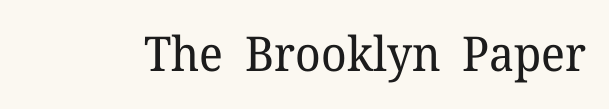
Q: Is the text bold? A: No.
Q: Is the text italic (slanted)? A: No, it is upright.
Q: Is the typeface a serif or a sans-serif typeface? A: Serif.
Q: Is the text underlined? A: No.
Q: Is the spacing between letters normal or unusually wide? A: Normal.
Q: Width (condensed, normal, or wide)? A: Normal.
Q: Stroke contrast? A: Low.
Q: x-height? A: Medium.
Q: Monospaced? A: No.
